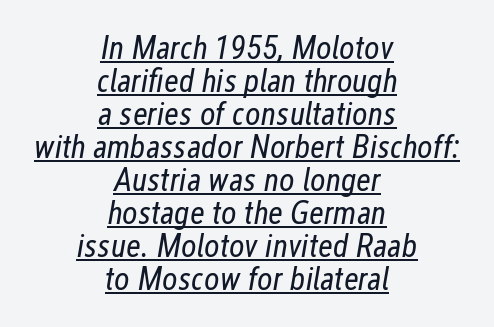
The image shows 33 px regular-weight, condensed type, italic (leaning right); set centered, tight line spacing (1.0x), normal letter spacing, underlined; low stroke contrast and a medium x-height.
